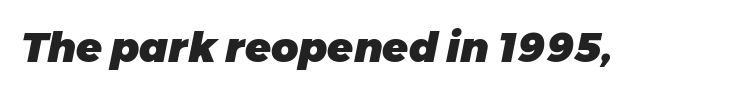
Observe the ordinary spacing: letters are neighbours, not strangers. These lines were composed using italics. Plenty of ink on the page — the face is bold. The space directly below the letters is spotless. Each letter keeps its own natural width here, so spacing adapts to shape.
